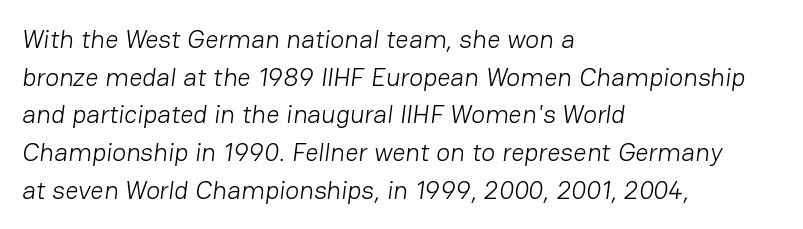
The zone under the glyphs is completely vacant. Short note: letters normally spaced. Vertically, the passage feels balanced, rows spaced as you'd expect. Think standard paragraph weight, or any step lighter than that.
